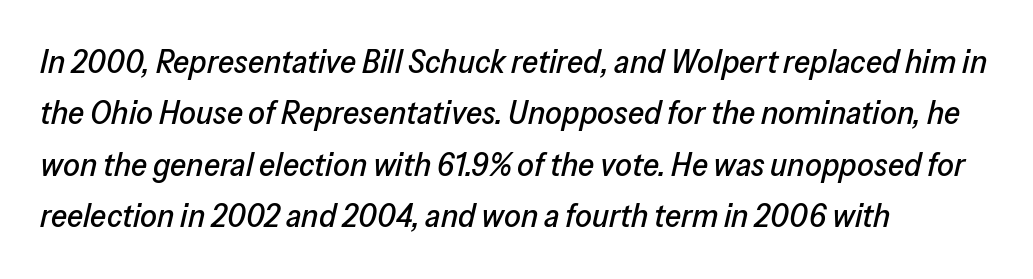
The image shows 33 px text type, italic (leaning right); set left-aligned, normal line spacing (1.56x), normal letter spacing, not underlined; low stroke contrast and a medium x-height.
